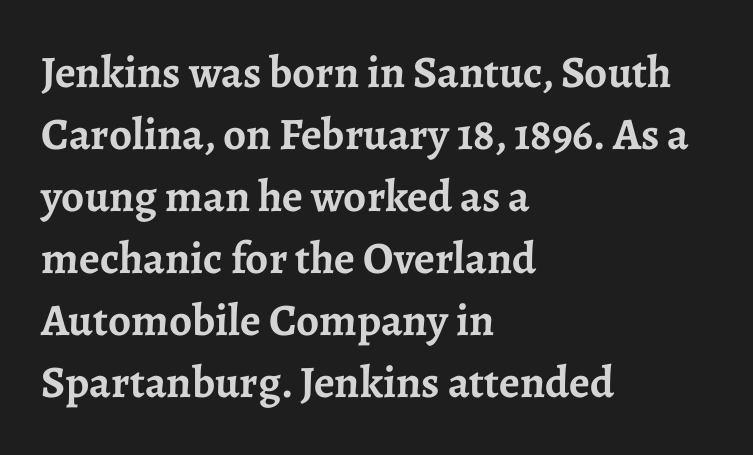
Q: Is the text bold? A: Yes.
Q: Is the text italic (slanted)? A: No, it is upright.
Q: Is the typeface a serif or a sans-serif typeface? A: Serif.
Q: Is the text underlined? A: No.
Q: How is the paragraph aligned? A: Left-aligned.
Q: Is the spacing between letters normal or unusually wide? A: Normal.
Q: Is the spacing between lines tight, normal or loose? A: Normal.
Q: Width (condensed, normal, or wide)? A: Normal.
Q: Stroke contrast? A: Low.
Q: x-height? A: Medium.
Q: Monospaced? A: No.
